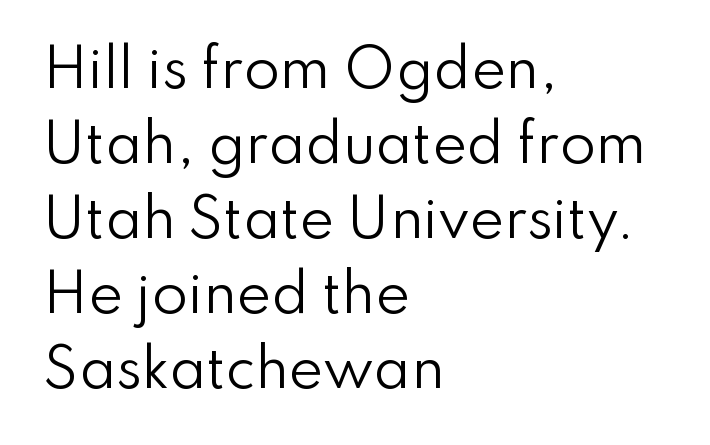
Q: Is the text bold? A: No.
Q: Is the text italic (slanted)? A: No, it is upright.
Q: Is the typeface a serif or a sans-serif typeface? A: Sans-serif.
Q: Is the text underlined? A: No.
Q: How is the paragraph aligned? A: Left-aligned.
Q: Is the spacing between letters normal or unusually wide? A: Normal.
Q: Is the spacing between lines tight, normal or loose? A: Normal.
Q: Width (condensed, normal, or wide)? A: Normal.
Q: Stroke contrast? A: Low.
Q: x-height? A: Small.
Q: Monospaced? A: No.
